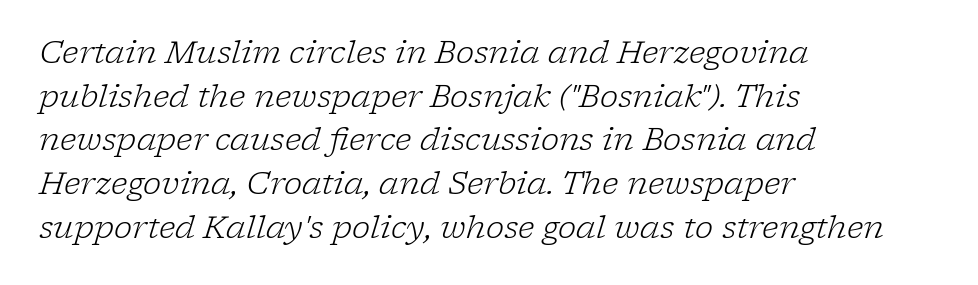
Spacing between characters is what you'd get straight out of the box. Students, observe: this is what conventionally led text looks like. Varying glyph widths throughout — classic text-font behaviour. Observe the serifs anchoring each vertical stroke in this sample. Visually the block forms a straight wall on the left and a jagged coastline on the right. Unmarked baselines from the first word to the last.
